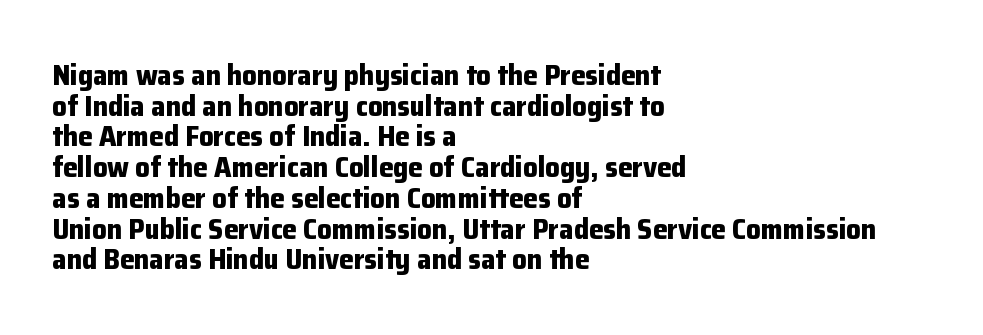
Nope, no serifs anywhere on these letters. Does the leading feel generous? Not at all — it's pinched. Chunky letters — that's bold for sure. The letters sit at their default tracking, neither squeezed nor spread. Posture: upright roman. Spacing verdict: proportional, widths tailored to each character.
